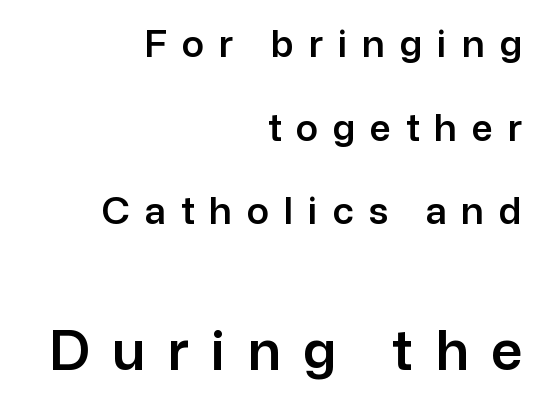
Notice the wide empty band between every row — that's loose leading. Serif or sans? Sans — the stroke terminals are bare. Any mark beneath the type? The region is blank. Larger block? The one below; the one above is distinctly smaller.
